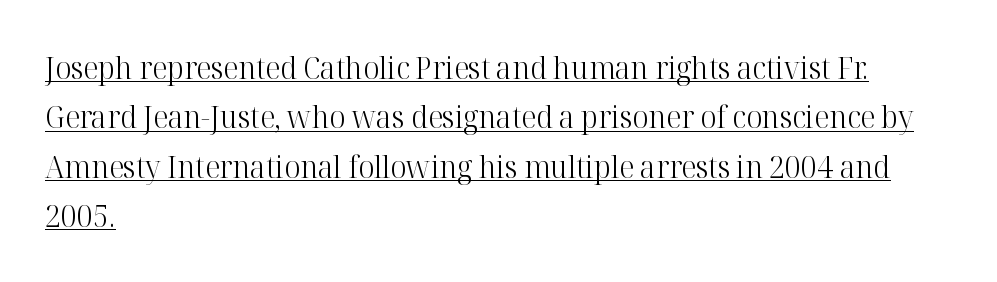
Q: Is the text bold? A: No.
Q: Is the text italic (slanted)? A: No, it is upright.
Q: Is the typeface a serif or a sans-serif typeface? A: Serif.
Q: Is the text underlined? A: Yes.
Q: How is the paragraph aligned? A: Left-aligned.
Q: Is the spacing between letters normal or unusually wide? A: Normal.
Q: Is the spacing between lines tight, normal or loose? A: Normal.
Q: Width (condensed, normal, or wide)? A: Normal.
Q: Stroke contrast? A: High.
Q: x-height? A: Medium.
Q: Monospaced? A: No.
